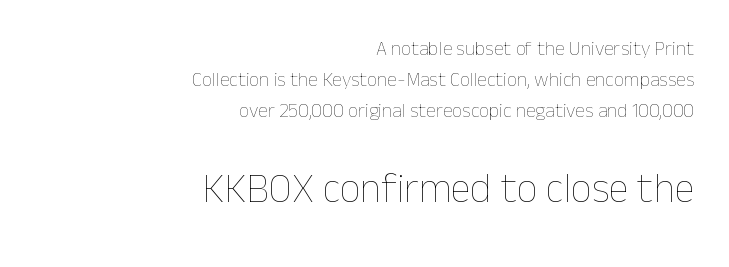
The face used here is rendered with its standard letterfit. A flush-right, rag-left setting is used for this passage. The designer left line spacing at the default. The block sitting lower on the canvas is the one with enlarged characters. Lines of text with bare space underneath.
